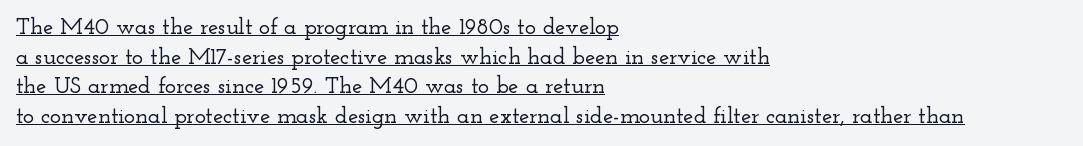
{"italic": "no", "underline": "yes", "align": "left", "line_spacing": "normal", "line_spacing_ratio": 1.29, "letter_spacing": "normal", "letter_spacing_em": 0.0, "glyph_px": 23}
